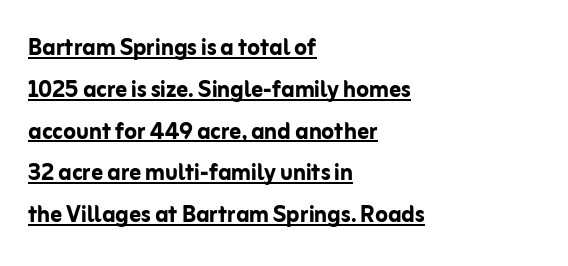
{"serif": "no", "italic": "no", "bold": "yes", "weight": "semibold", "width": "normal", "stroke_contrast": "low", "x_height": "medium", "monospaced": "no", "underline": "yes", "align": "left", "line_spacing": "normal", "line_spacing_ratio": 1.44, "letter_spacing": "normal", "letter_spacing_em": 0.0, "glyph_px": 29}
